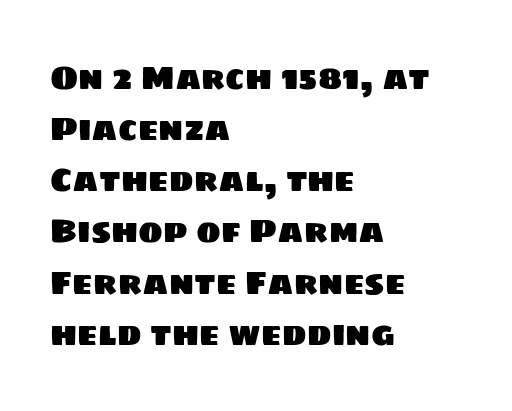
The image shows 33 px sans-serif type; set left-aligned, normal line spacing (1.55x), normal letter spacing, not underlined; low stroke contrast and a large x-height.
